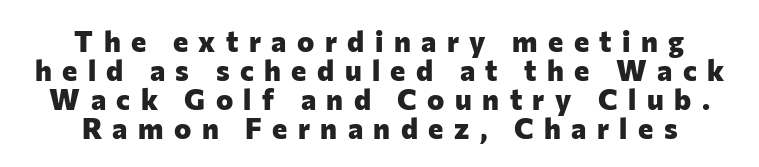
Each letter keeps its own natural width here, so spacing adapts to shape. Closely set lines give the paragraph a compact silhouette. Every character sits straight up, as roman type does. Classification — sans serif.
